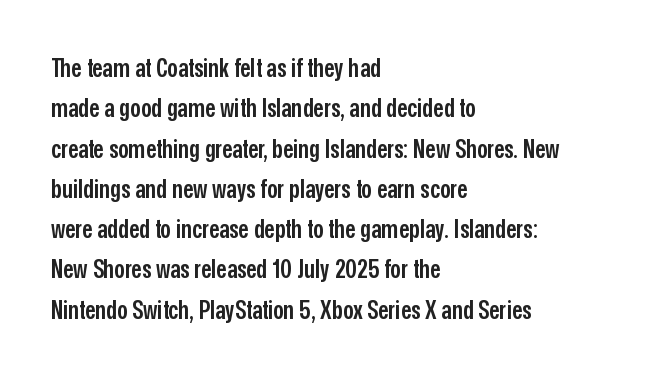
The image shows 26 px text type, upright; set left-aligned, normal line spacing (1.55x), normal letter spacing, not underlined.
